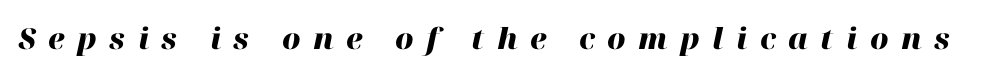
Style check: oblique. The line texture is sparse and dotted thanks to wide tracking. Any mark beneath the type? The region is blank. Heft: maximum for text — a bold.
